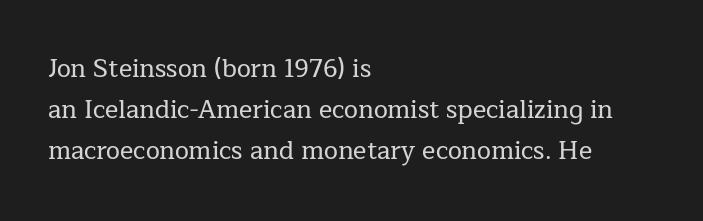
Characters remain perfectly vertical along every line. Default kerning and tracking; the words read as compact shapes. The lines are quadded left. Descender tails drop into unmarked territory. A normal amount of white space separates one row of letters from the next.
